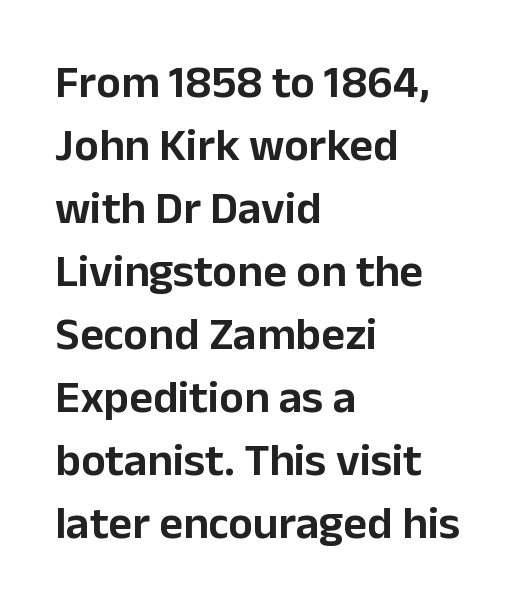
Quick note: underline off. The compositor pushed each line to the left boundary. Vertical strokes here are truly vertical. The face used here is proportionally spaced, like ordinary book or web type. A typesetter would call this leading conventional body-copy spacing.
